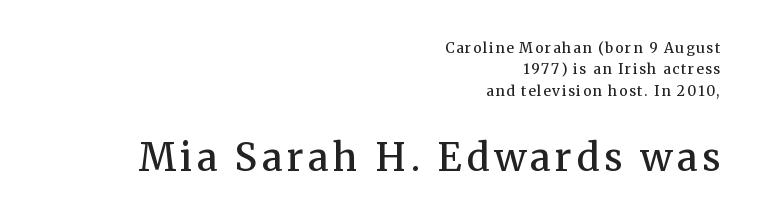
{"serif": "yes", "italic": "no", "bold": "semi", "weight": "semibold", "width": "normal", "stroke_contrast": "medium", "x_height": "medium", "monospaced": "no", "underline": "no", "align": "right", "line_spacing": "normal", "line_spacing_ratio": 1.52, "larger_block": "second", "size_ratio": 2.71, "glyph_px": 38}
